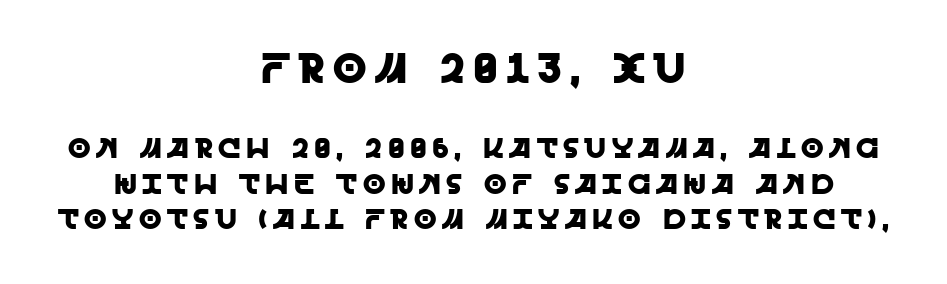
The image shows 43 px sans-serif type, upright; set centered, line spacing 1.21x, not underlined; the first (top) block is 1.48x larger; a large x-height.
